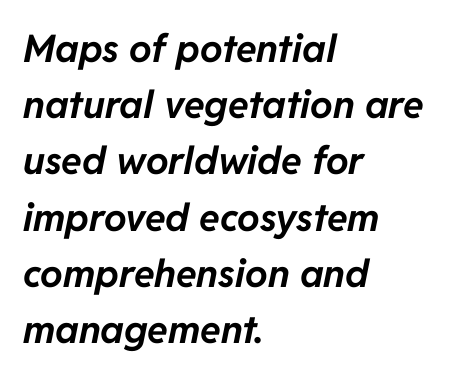
The image shows 38 px bold type, italic (leaning right); set left-aligned, normal line spacing (1.48x), normal letter spacing, not underlined; low stroke contrast and a medium x-height.
